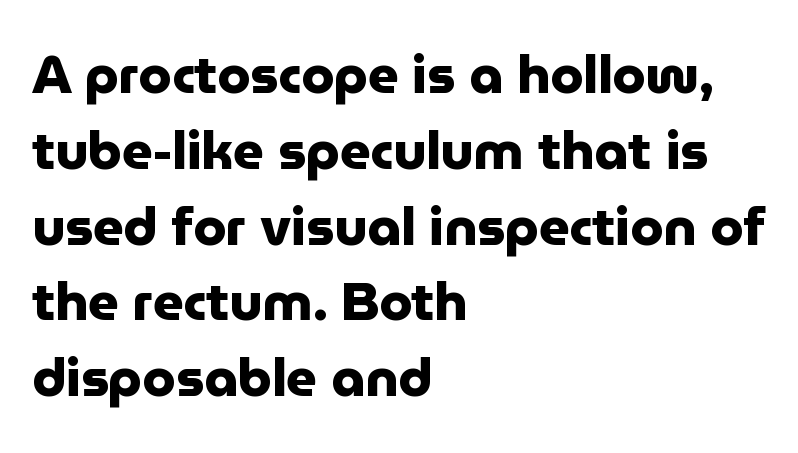
{"serif": "no", "italic": "no", "bold": "yes", "weight": "heavy", "width": "normal", "stroke_contrast": "low", "x_height": "medium", "monospaced": "no", "underline": "no", "align": "left", "line_spacing": "normal", "line_spacing_ratio": 1.43, "letter_spacing": "normal", "letter_spacing_em": 0.0, "glyph_px": 53}
